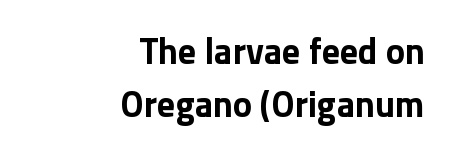
The image shows 36 px bold sans-serif type, upright; set right-aligned, normal line spacing (1.47x), normal letter spacing, not underlined; low stroke contrast and a medium x-height.
